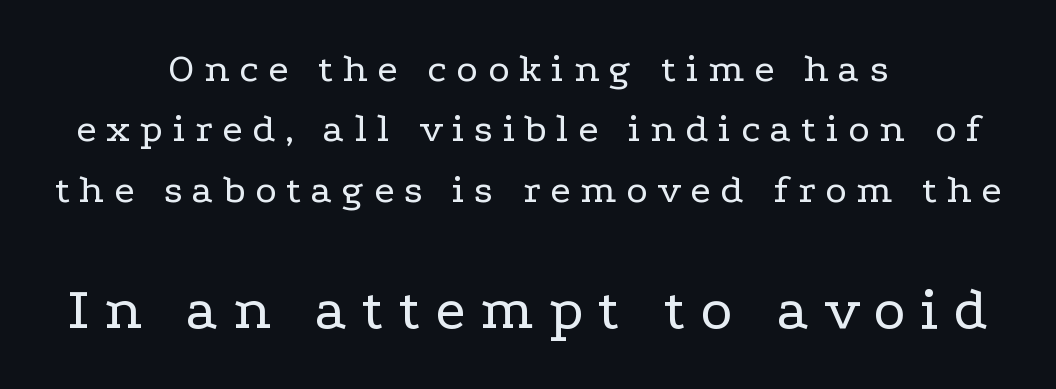
The image shows 61 px regular-weight, wide serif type, upright; set centered, normal line spacing (1.47x), unusually wide letter spacing (+0.24 em), not underlined; the second (bottom) block is 1.49x larger; low stroke contrast and a medium x-height.
